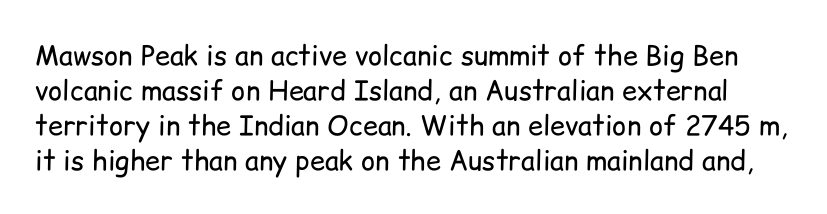
The image shows 27 px text type, upright; set normal line spacing (1.3x), normal letter spacing, not underlined.
